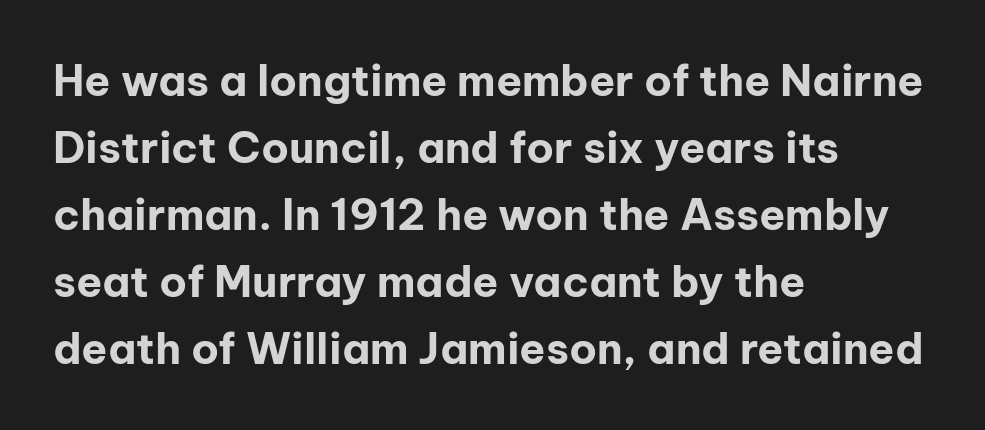
The image shows 43 px bold sans-serif type, upright; set left-aligned, normal line spacing (1.56x), normal letter spacing, not underlined; low stroke contrast and a medium x-height.
